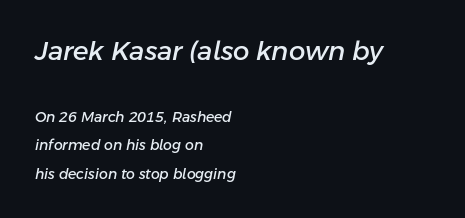
Reading top to bottom, the characters get smaller at the block break. The vertical gap from one line to the next is large. Has an underline been added? It has not. Nothing unusual about the tracking: characters are spaced as the font intends. Layout note: lines flush left. Is the type slanted? Yes — the strokes lean at a clear angle.
